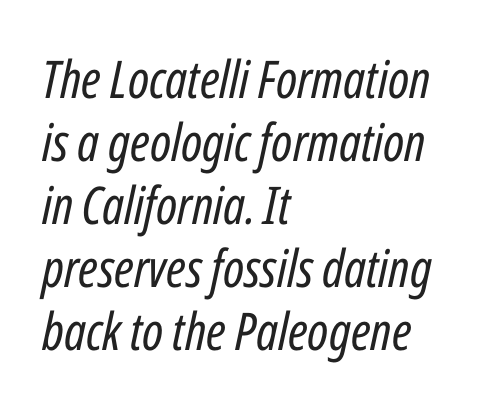
Q: Is the text bold? A: No.
Q: Is the text italic (slanted)? A: Yes, it leans right by about 12 degrees.
Q: Is the text underlined? A: No.
Q: How is the paragraph aligned? A: Left-aligned.
Q: Is the spacing between letters normal or unusually wide? A: Normal.
Q: Width (condensed, normal, or wide)? A: Condensed.
Q: Stroke contrast? A: Low.
Q: x-height? A: Medium.
Q: Monospaced? A: No.
